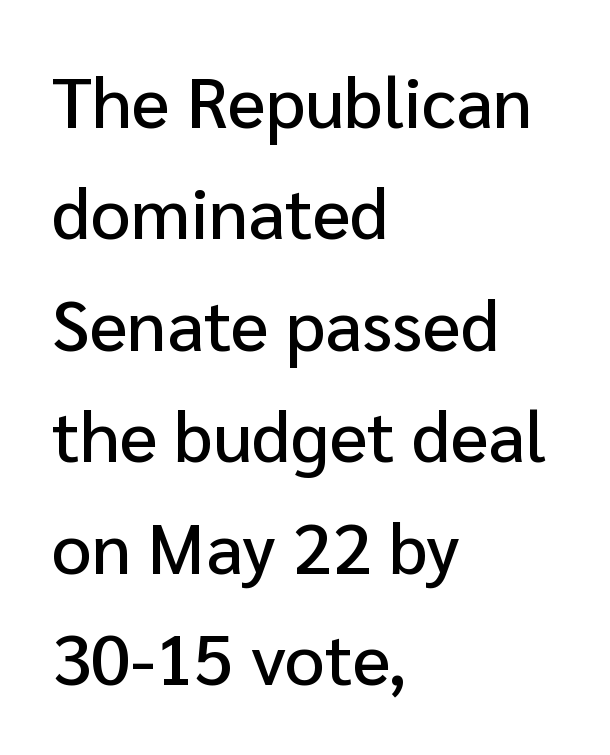
Q: Is the text italic (slanted)? A: No, it is upright.
Q: Is the typeface a serif or a sans-serif typeface? A: Sans-serif.
Q: Is the text underlined? A: No.
Q: How is the paragraph aligned? A: Left-aligned.
Q: Is the spacing between letters normal or unusually wide? A: Normal.
Q: Is the spacing between lines tight, normal or loose? A: Normal.
Q: Width (condensed, normal, or wide)? A: Normal.
Q: Stroke contrast? A: Low.
Q: x-height? A: Medium.
Q: Monospaced? A: No.
